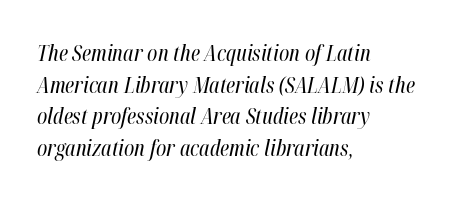
Q: Is the text bold? A: No.
Q: Is the text italic (slanted)? A: Yes, it leans right by about 12 degrees.
Q: Is the text underlined? A: No.
Q: How is the paragraph aligned? A: Left-aligned.
Q: Is the spacing between letters normal or unusually wide? A: Normal.
Q: Is the spacing between lines tight, normal or loose? A: Normal.
